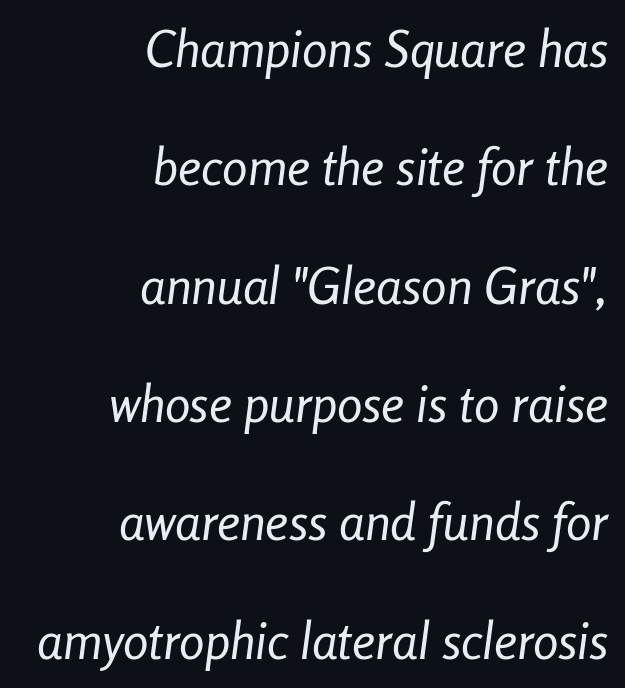
Q: Is the text bold? A: No.
Q: Is the text italic (slanted)? A: Yes, it leans right by about 8 degrees.
Q: Is the text underlined? A: No.
Q: How is the paragraph aligned? A: Right-aligned.
Q: Is the spacing between letters normal or unusually wide? A: Normal.
Q: Is the spacing between lines tight, normal or loose? A: Loose.
Q: Width (condensed, normal, or wide)? A: Condensed.
Q: Stroke contrast? A: Low.
Q: x-height? A: Medium.
Q: Monospaced? A: No.
